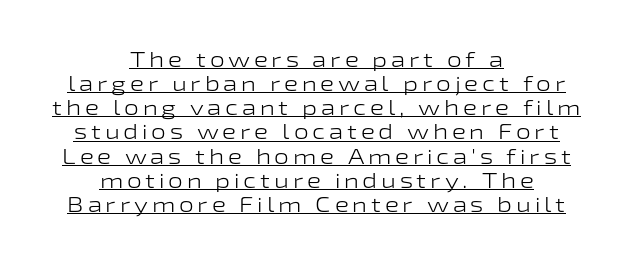
The image shows 21 px text type, upright; set centered, tight line spacing (1.15x), underlined.
